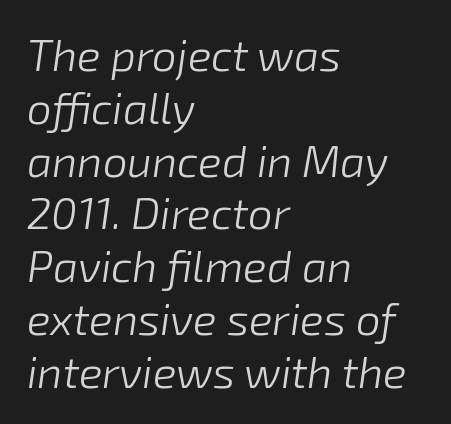
{"italic": "yes", "lean": "right", "slant_degrees": 8, "bold": "no", "weight": "light", "width": "normal", "stroke_contrast": "low", "x_height": "medium", "monospaced": "no", "underline": "no", "align": "left", "line_spacing_ratio": 1.2, "letter_spacing": "normal", "letter_spacing_em": 0.0, "glyph_px": 44}
